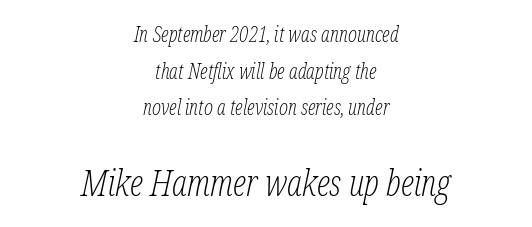
{"serif": "yes", "italic": "yes", "lean": "right", "slant_degrees": 12, "bold": "no", "weight": "light", "width": "condensed", "stroke_contrast": "low", "x_height": "medium", "monospaced": "no", "underline": "no", "align": "center", "line_spacing_ratio": 1.74, "letter_spacing": "normal", "letter_spacing_em": 0.0, "larger_block": "second", "size_ratio": 1.71, "glyph_px": 36}
